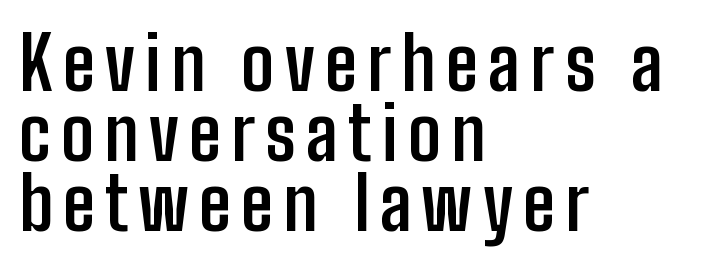
{"serif": "no", "italic": "no", "bold": "yes", "weight": "semibold", "width": "condensed", "stroke_contrast": "low", "x_height": "medium", "monospaced": "no", "underline": "no", "align": "left", "line_spacing": "tight", "line_spacing_ratio": 0.96, "glyph_px": 73}
